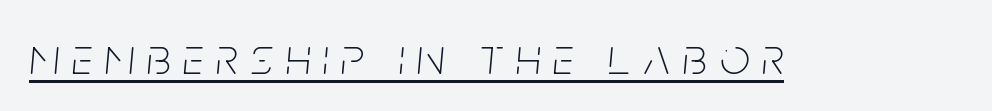
The typography opts for an oblique posture over an upright one. Think of a printed novel: that variable character pitch is what you see here. Letter spacing: wide. Is this a heavy cut? Hardly; it is regular or lighter. Quick note: underline on.
